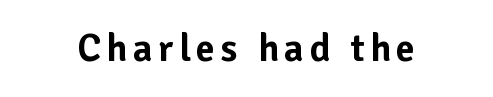
Q: Is the text italic (slanted)? A: No, it is upright.
Q: Is the typeface a serif or a sans-serif typeface? A: Sans-serif.
Q: Is the text underlined? A: No.
Q: Width (condensed, normal, or wide)? A: Normal.
Q: Stroke contrast? A: Low.
Q: x-height? A: Medium.
Q: Monospaced? A: No.
